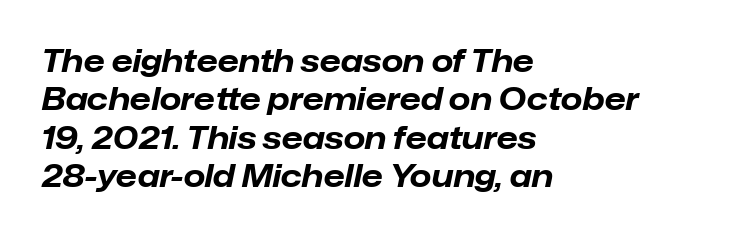
Do the characters align in a grid? No, the font is proportional. Observe the ordinary spacing: letters are neighbours, not strangers. Is the type bold? Yes — the strokes are clearly thick and heavy. Is the type slanted? Yes — the strokes lean at a clear angle. The zone under the glyphs is completely vacant.
